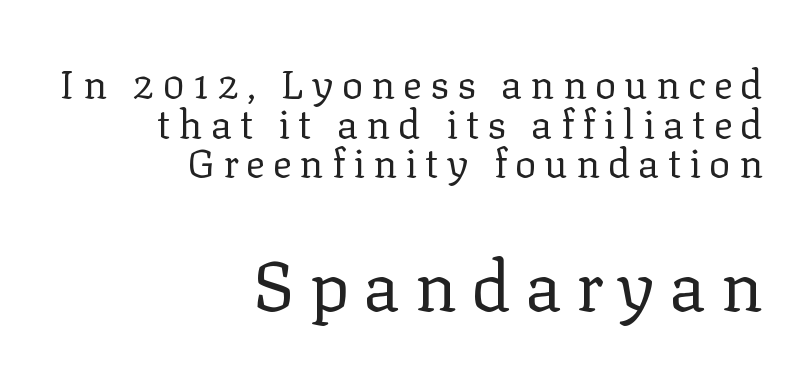
{"serif": "yes", "italic": "no", "bold": "no", "weight": "regular", "width": "normal", "stroke_contrast": "low", "x_height": "medium", "monospaced": "no", "underline": "no", "align": "right", "line_spacing": "tight", "line_spacing_ratio": 0.99, "letter_spacing": "wide", "letter_spacing_em": 0.2, "larger_block": "second", "size_ratio": 1.75, "glyph_px": 70}
